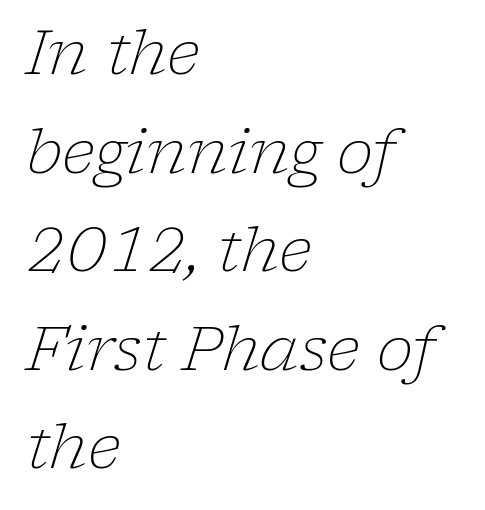
The rendering uses a moderate line-height, typical for paragraphs. Only glyphs here, with clear space below each row. The gaps between neighbouring characters are ordinary and unremarkable. Layout note: lines flush left. Looks like regular typesetting: each glyph gets only the width it needs.
